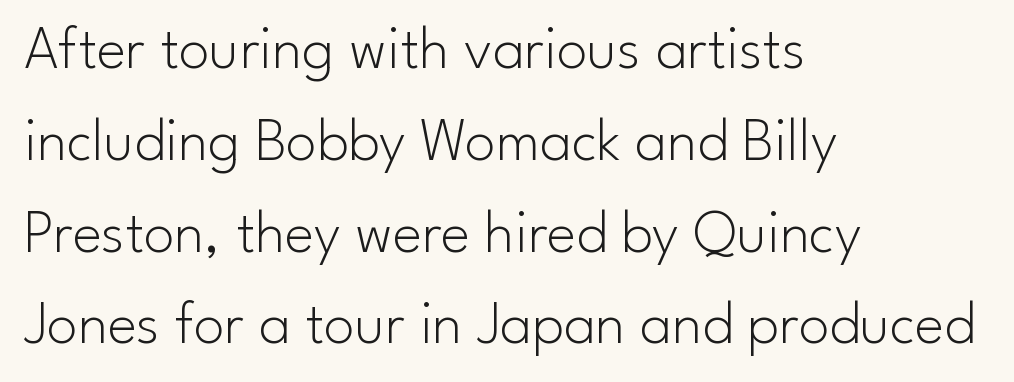
Q: Is the text bold? A: No.
Q: Is the text italic (slanted)? A: No, it is upright.
Q: Is the typeface a serif or a sans-serif typeface? A: Sans-serif.
Q: Is the text underlined? A: No.
Q: How is the paragraph aligned? A: Left-aligned.
Q: Is the spacing between letters normal or unusually wide? A: Normal.
Q: Is the spacing between lines tight, normal or loose? A: Normal.
Q: Width (condensed, normal, or wide)? A: Normal.
Q: Stroke contrast? A: Low.
Q: x-height? A: Small.
Q: Monospaced? A: No.
